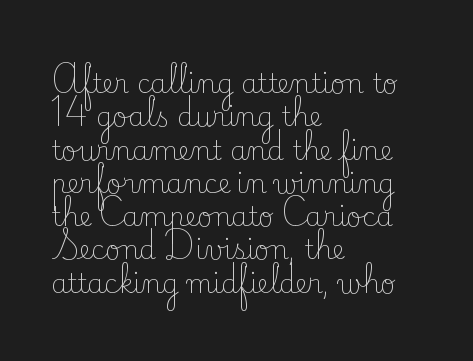
The image shows 26 px text type, upright; set left-aligned, normal line spacing (1.28x), normal letter spacing, not underlined.
